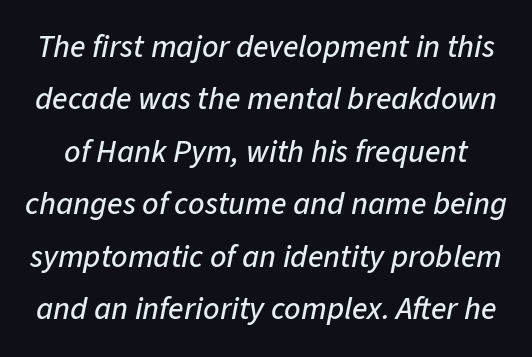
The image shows 32 px text type, italic (leaning right); set normal line spacing (1.64x), normal letter spacing, not underlined; low stroke contrast and a medium x-height.
